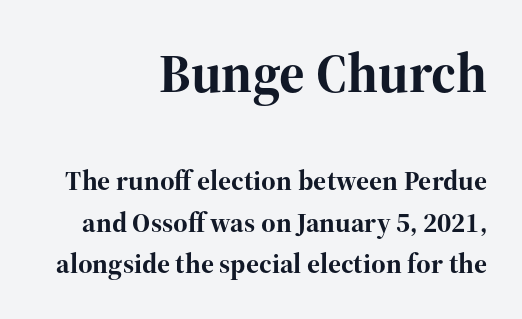
Q: Is the text bold? A: Yes.
Q: Is the text italic (slanted)? A: No, it is upright.
Q: Is the typeface a serif or a sans-serif typeface? A: Serif.
Q: Is the text underlined? A: No.
Q: How is the paragraph aligned? A: Right-aligned.
Q: Is the spacing between letters normal or unusually wide? A: Normal.
Q: Is the spacing between lines tight, normal or loose? A: Normal.
Q: Which block of text is set in a larger size, the first (top) or the second (bottom)? A: The first (top) one.
Q: Width (condensed, normal, or wide)? A: Normal.
Q: Stroke contrast? A: High.
Q: x-height? A: Medium.
Q: Monospaced? A: No.
